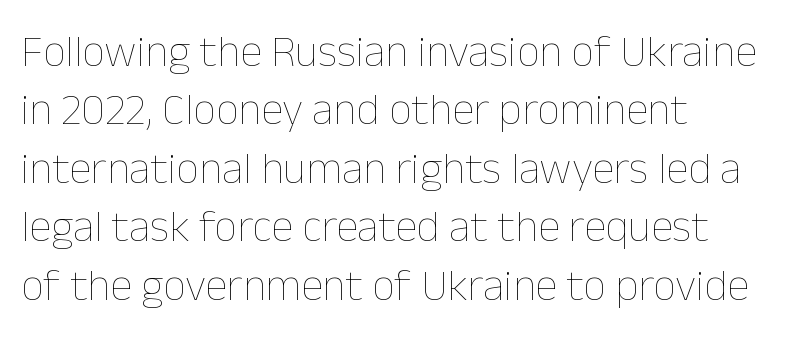
The image shows 45 px thin type, upright; set left-aligned, normal line spacing (1.3x), normal letter spacing, not underlined; low stroke contrast and a medium x-height.
